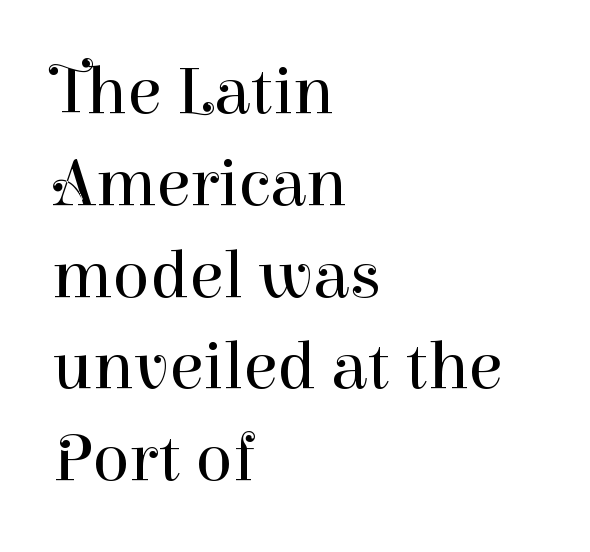
The image shows 69 px regular-weight serif type, upright; set left-aligned, normal line spacing (1.33x), normal letter spacing, not underlined; high stroke contrast and a medium x-height.
